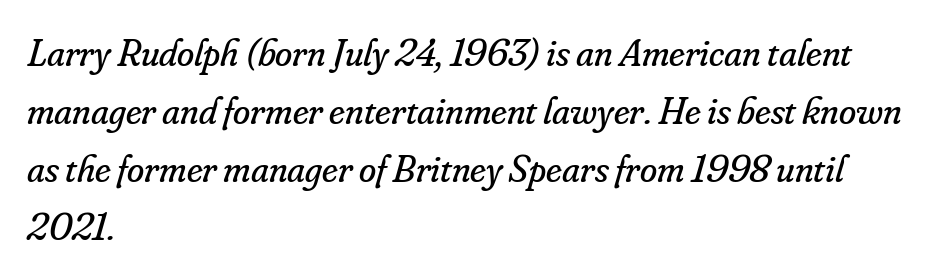
Teacher's note: observe the even left margin — that is flush-left alignment. Each letter keeps its own natural width here, so spacing adapts to shape. Bare-footed words on every line. When letters slant like this, we call the style italic. Words appear dense and cohesive because spacing is normal.
